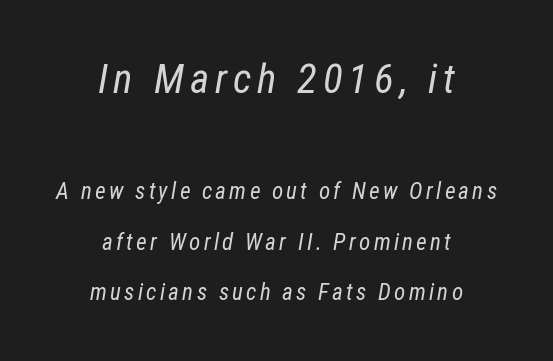
This is oblique type, the kind used for emphasis or titles. Honestly, there is no underline to notice here at all. This sample has the flowing, uneven cadence of proportional lettering. Weight: in the light-to-regular range.
